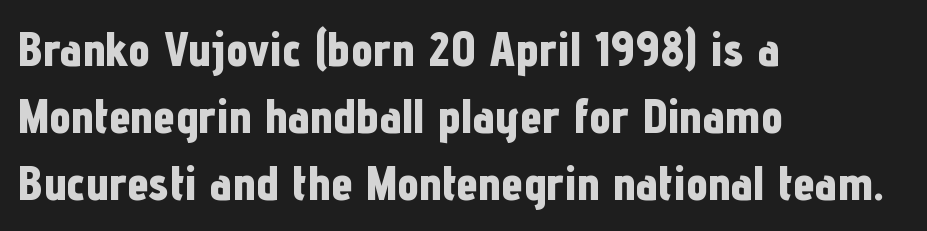
{"serif": "no", "italic": "no", "bold": "yes", "weight": "bold", "width": "condensed", "stroke_contrast": "low", "x_height": "medium", "monospaced": "no", "underline": "no", "align": "left", "line_spacing": "normal", "line_spacing_ratio": 1.37, "letter_spacing": "normal", "letter_spacing_em": 0.0, "glyph_px": 49}
